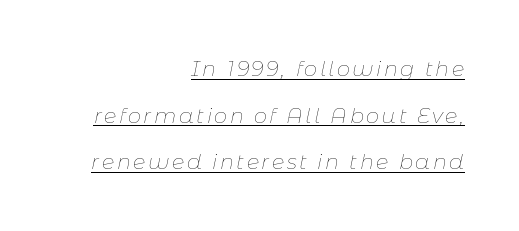
Q: Is the text bold? A: No.
Q: Is the text italic (slanted)? A: Yes, it leans right by about 11 degrees.
Q: Is the text underlined? A: Yes.
Q: How is the paragraph aligned? A: Right-aligned.
Q: Is the spacing between lines tight, normal or loose? A: Loose.
